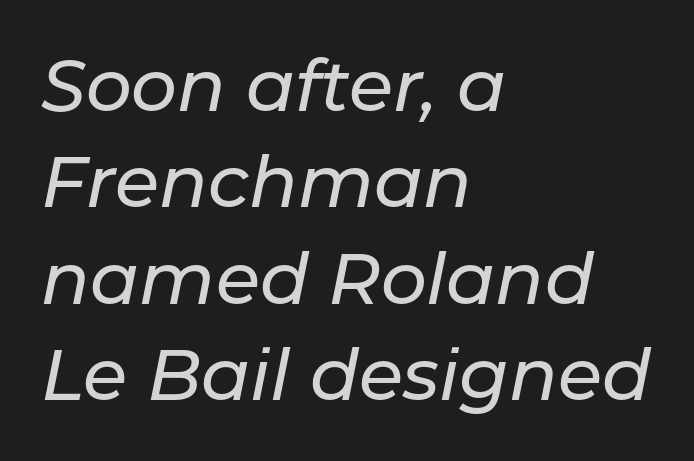
The image shows 72 px text type, italic (leaning right); set left-aligned, normal line spacing (1.34x), normal letter spacing, not underlined; low stroke contrast and a medium x-height.
